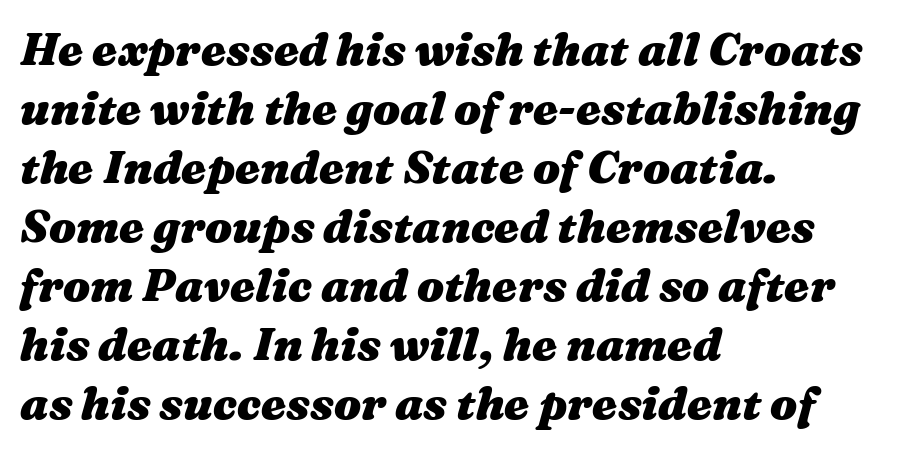
Looking at the ascenders, they clearly lean. Nobody drew a line under any word here. These lines keep a tight, regular rhythm from letter to letter. Varying glyph widths throughout — classic text-font behaviour.
